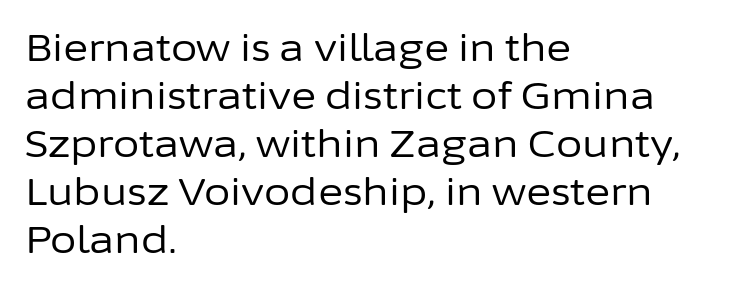
The image shows 38 px regular-weight sans-serif type, upright; set left-aligned, normal line spacing (1.26x), normal letter spacing, not underlined; low stroke contrast and a medium x-height.
